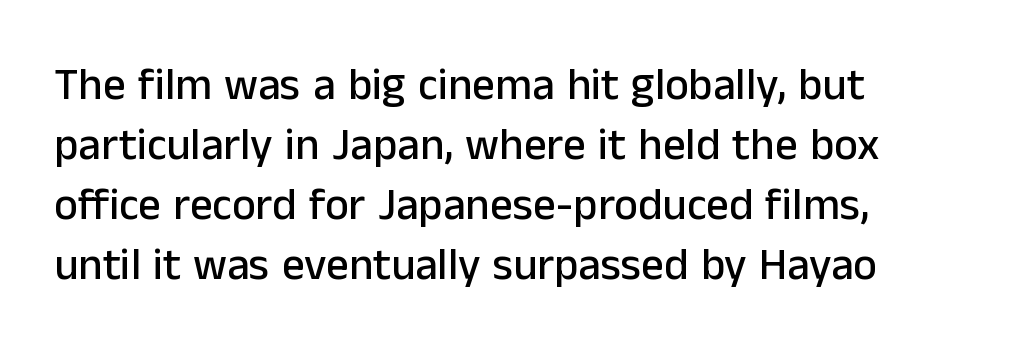
Q: Is the text italic (slanted)? A: No, it is upright.
Q: Is the typeface a serif or a sans-serif typeface? A: Sans-serif.
Q: Is the text underlined? A: No.
Q: How is the paragraph aligned? A: Left-aligned.
Q: Is the spacing between letters normal or unusually wide? A: Normal.
Q: Is the spacing between lines tight, normal or loose? A: Normal.
Q: Width (condensed, normal, or wide)? A: Normal.
Q: Stroke contrast? A: Low.
Q: x-height? A: Medium.
Q: Monospaced? A: No.
